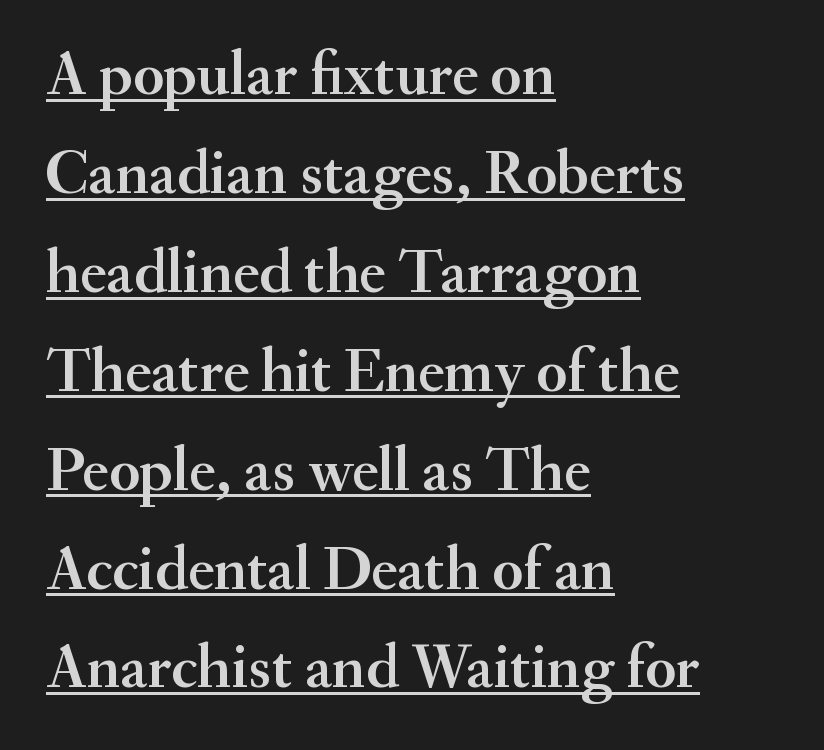
The image shows 63 px serif type, upright; set left-aligned, normal line spacing (1.57x), normal letter spacing, underlined; medium stroke contrast and a small x-height.
